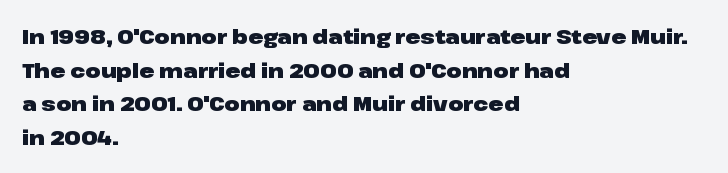
Q: Is the text bold? A: Yes.
Q: Is the text italic (slanted)? A: No, it is upright.
Q: Is the text underlined? A: No.
Q: How is the paragraph aligned? A: Left-aligned.
Q: Is the spacing between letters normal or unusually wide? A: Normal.
Q: Is the spacing between lines tight, normal or loose? A: Normal.
